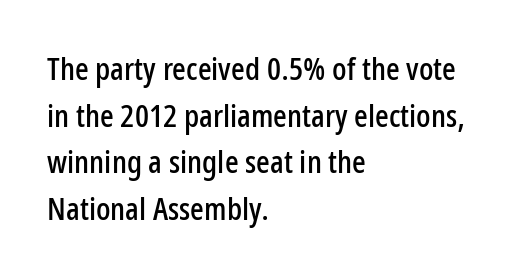
The image shows 32 px condensed sans-serif type, upright; set left-aligned, normal line spacing (1.46x), normal letter spacing, not underlined; low stroke contrast and a medium x-height.
